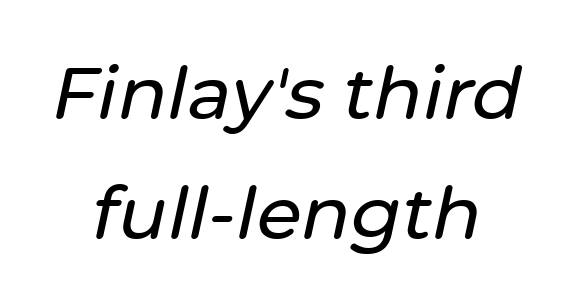
{"italic": "yes", "lean": "right", "slant_degrees": 12, "width": "normal", "stroke_contrast": "low", "x_height": "medium", "monospaced": "no", "underline": "no", "align": "center", "line_spacing": "normal", "line_spacing_ratio": 1.65, "letter_spacing": "normal", "letter_spacing_em": 0.0, "glyph_px": 73}
